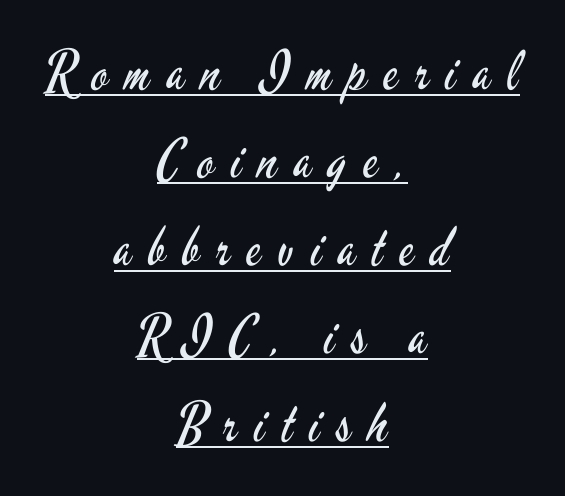
{"serif": "no", "bold": "no", "weight": "regular", "width": "condensed", "stroke_contrast": "low", "x_height": "small", "monospaced": "no", "underline": "yes", "align": "center", "line_spacing": "normal", "line_spacing_ratio": 1.63, "letter_spacing": "wide", "letter_spacing_em": 0.31, "glyph_px": 54}
